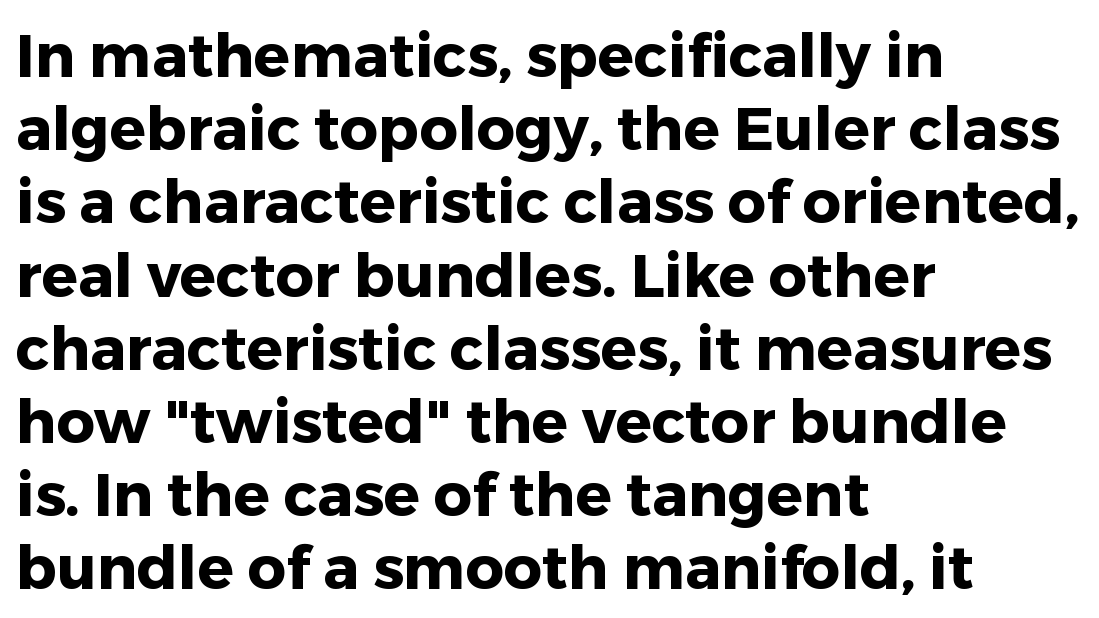
The image shows 60 px heavy sans-serif type, upright; set left-aligned, line spacing 1.22x, normal letter spacing, not underlined; low stroke contrast and a medium x-height.
